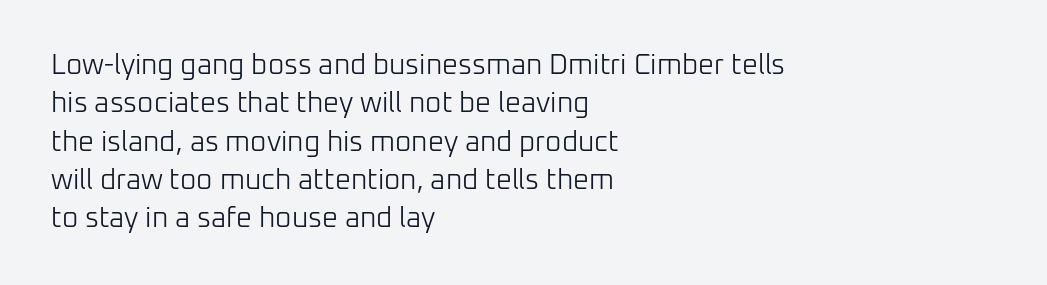
Casual observation: everything's shoved over to the left. Stroke mass is kept to a normal reading level or below. The letterforms sit shoulder to shoulder at normal distance. How would I describe the line gaps? Plain and ordinary. A roman cut, with each character standing at attention. Do the characters align in a grid? No, the font is proportional.
